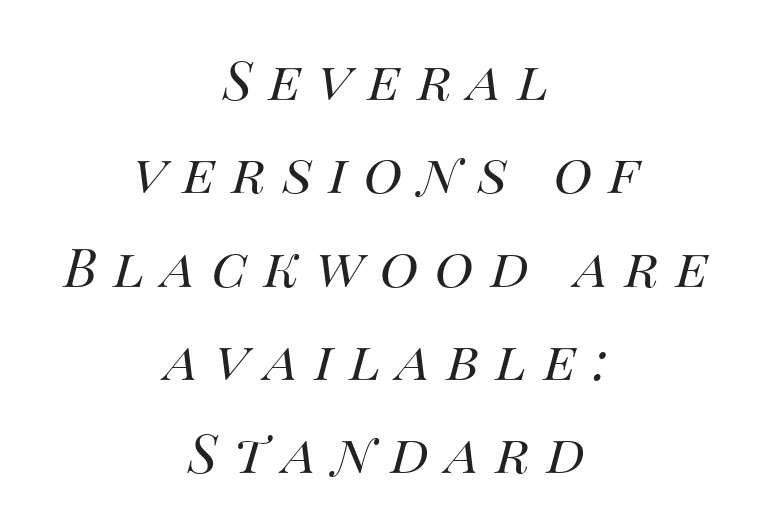
The image shows 53 px regular-weight type, italic (leaning right); set centered, line spacing 1.76x, unusually wide letter spacing (+0.31 em), not underlined; medium stroke contrast and a large x-height.
